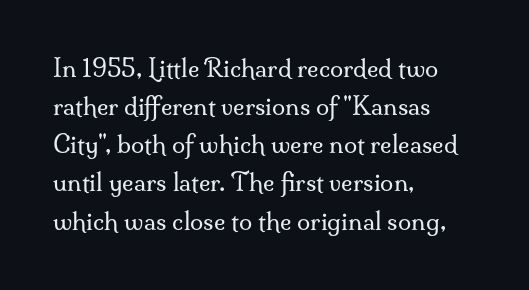
{"italic": "no", "bold": "no", "underline": "no", "align": "left", "line_spacing": "normal", "line_spacing_ratio": 1.59, "letter_spacing": "normal", "letter_spacing_em": 0.0, "glyph_px": 24}
